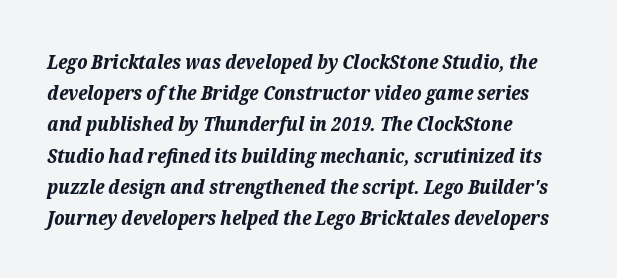
Every character sits at an angle, as italics do. A typesetter would call this leading conventional body-copy spacing. Typesetter's note: full bold, strokes at maximum text heaviness. Casual observation: everything's shoved over to the left. Standard letterfit; no display-style spreading of the glyphs.
